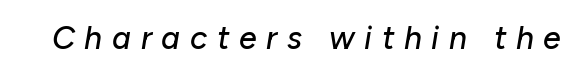
Just letters on the line, the space beneath them empty. Does extra space separate the letters? Yes, quite a lot of it. Italic? Definitely — the glyphs are oblique. The passage shown is typed in a proportional face where columns would drift.
